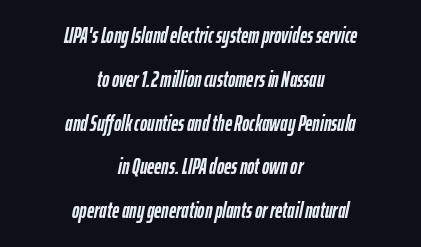
{"italic": "yes", "lean": "right", "slant_degrees": 12, "bold": "yes", "underline": "no", "align": "center", "line_spacing": "loose", "line_spacing_ratio": 1.99, "letter_spacing": "normal", "letter_spacing_em": 0.0, "glyph_px": 22}
